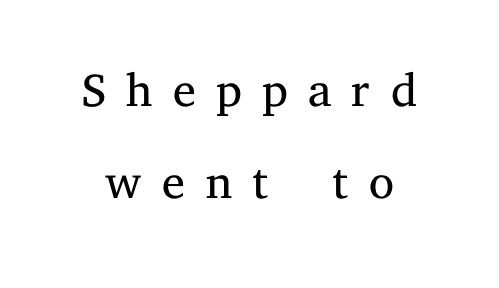
{"serif": "yes", "italic": "no", "bold": "no", "weight": "light", "width": "normal", "stroke_contrast": "medium", "x_height": "medium", "monospaced": "no", "underline": "no", "align": "center", "line_spacing": "normal", "line_spacing_ratio": 1.3, "letter_spacing": "wide", "letter_spacing_em": 0.29, "glyph_px": 71}
